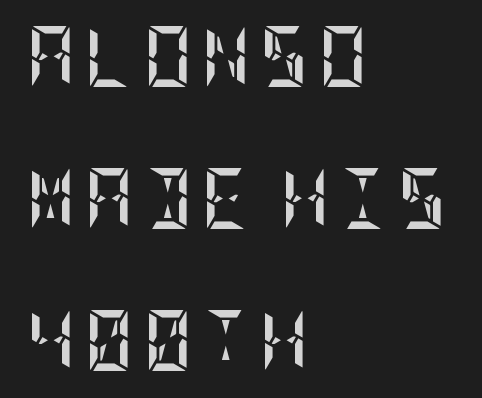
Designer's note — italics off, roman on. Visually the block forms a straight wall on the left and a jagged coastline on the right. Does the weight exceed regular? Yes, all the way to bold. Whoever set this chose breathing room over compactness in the vertical rhythm.
